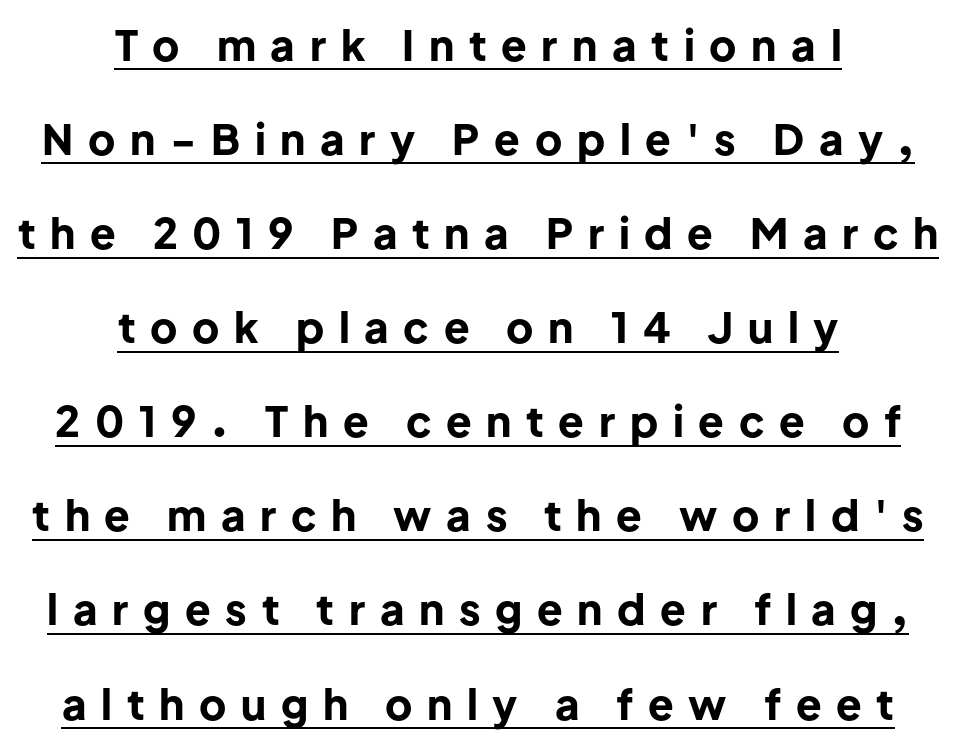
The image shows 42 px bold sans-serif type, upright; set centered, loose line spacing (2.24x), unusually wide letter spacing (+0.35 em), underlined; low stroke contrast and a medium x-height.
